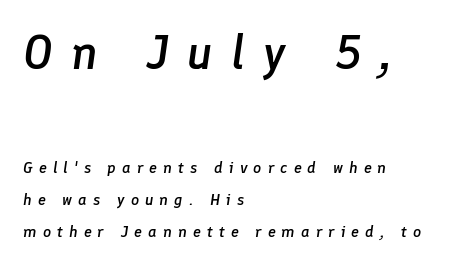
{"italic": "yes", "lean": "right", "slant_degrees": 8, "bold": "semi", "weight": "semibold", "width": "normal", "stroke_contrast": "low", "x_height": "medium", "monospaced": "no", "underline": "no", "align": "left", "line_spacing": "loose", "line_spacing_ratio": 2.0, "letter_spacing": "wide", "letter_spacing_em": 0.38, "larger_block": "first", "size_ratio": 3.0, "glyph_px": 48}
